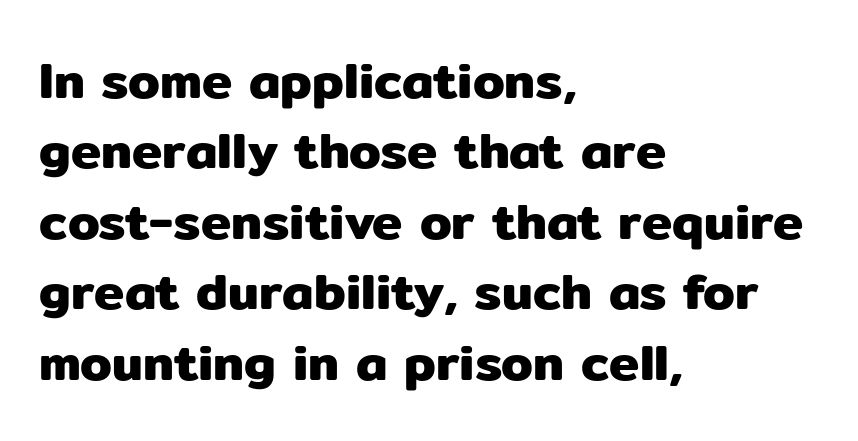
The image shows 51 px sans-serif type, upright; set left-aligned, normal line spacing (1.38x), normal letter spacing, not underlined; low stroke contrast and a medium x-height.
